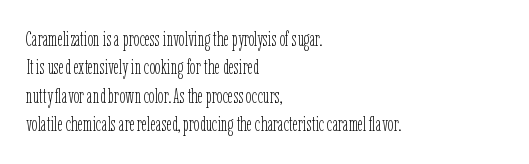
Q: Is the text bold? A: No.
Q: Is the text italic (slanted)? A: No, it is upright.
Q: Is the text underlined? A: No.
Q: How is the paragraph aligned? A: Left-aligned.
Q: Is the spacing between letters normal or unusually wide? A: Normal.
Q: Is the spacing between lines tight, normal or loose? A: Normal.
